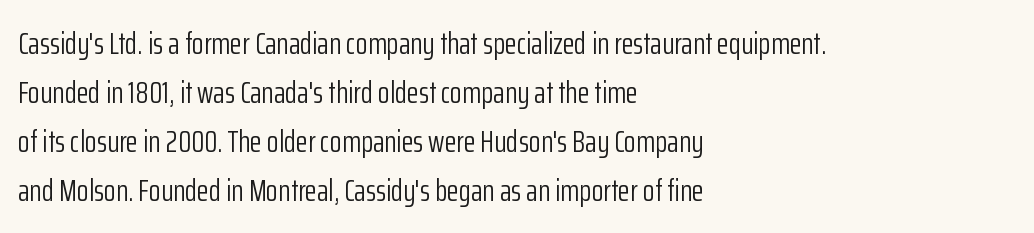
Q: Is the text bold? A: No.
Q: Is the text italic (slanted)? A: No, it is upright.
Q: Is the typeface a serif or a sans-serif typeface? A: Sans-serif.
Q: Is the text underlined? A: No.
Q: How is the paragraph aligned? A: Left-aligned.
Q: Is the spacing between letters normal or unusually wide? A: Normal.
Q: Is the spacing between lines tight, normal or loose? A: Normal.
Q: Width (condensed, normal, or wide)? A: Condensed.
Q: Stroke contrast? A: Low.
Q: x-height? A: Medium.
Q: Monospaced? A: No.
